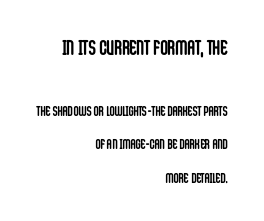
The image shows 21 px bold type, upright; set right-aligned, loose line spacing (2.39x), normal letter spacing, not underlined; the first (top) block is 1.5x larger.
